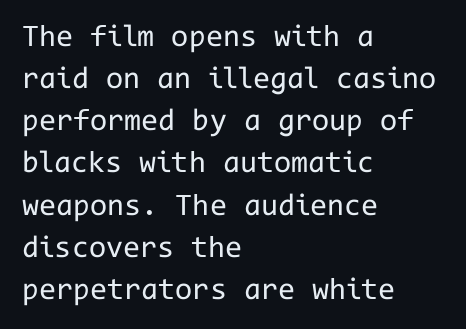
The image shows 31 px regular-weight sans-serif type, upright, monospaced; set left-aligned, normal line spacing (1.36x), normal letter spacing, not underlined; low stroke contrast and a medium x-height.
